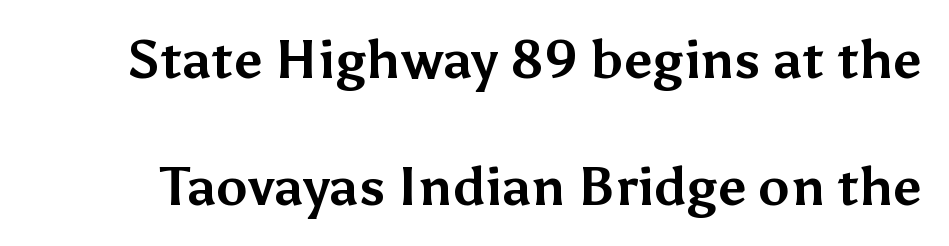
Q: Is the text bold? A: Yes.
Q: Is the text italic (slanted)? A: No, it is upright.
Q: Is the typeface a serif or a sans-serif typeface? A: Sans-serif.
Q: Is the text underlined? A: No.
Q: Is the spacing between letters normal or unusually wide? A: Normal.
Q: Is the spacing between lines tight, normal or loose? A: Loose.
Q: Width (condensed, normal, or wide)? A: Normal.
Q: Stroke contrast? A: Medium.
Q: x-height? A: Medium.
Q: Monospaced? A: No.
